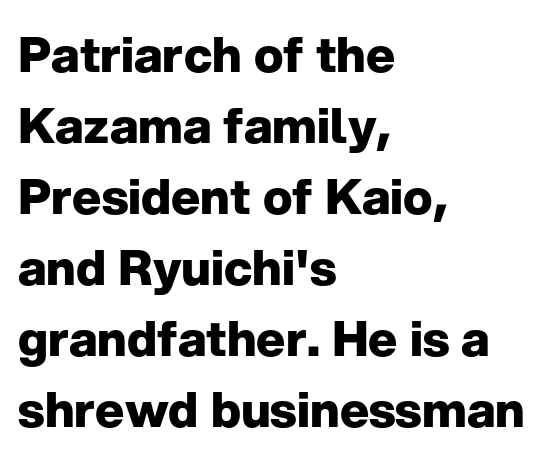
Q: Is the text bold? A: Yes.
Q: Is the text italic (slanted)? A: No, it is upright.
Q: Is the typeface a serif or a sans-serif typeface? A: Sans-serif.
Q: Is the text underlined? A: No.
Q: How is the paragraph aligned? A: Left-aligned.
Q: Is the spacing between letters normal or unusually wide? A: Normal.
Q: Is the spacing between lines tight, normal or loose? A: Normal.
Q: Width (condensed, normal, or wide)? A: Normal.
Q: Stroke contrast? A: Low.
Q: x-height? A: Medium.
Q: Monospaced? A: No.
